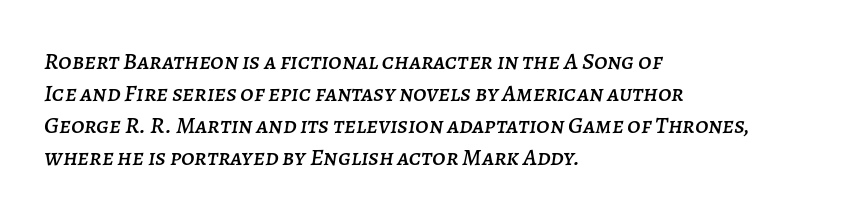
Q: Is the text italic (slanted)? A: Yes, it leans right by about 7 degrees.
Q: Is the text underlined? A: No.
Q: How is the paragraph aligned? A: Left-aligned.
Q: Is the spacing between letters normal or unusually wide? A: Normal.
Q: Is the spacing between lines tight, normal or loose? A: Normal.
